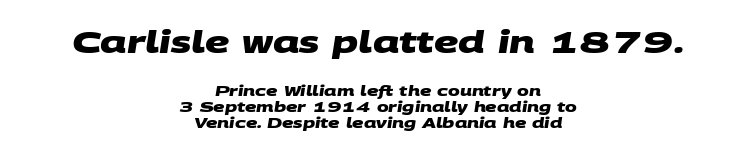
Weight: bold. Words appear dense and cohesive because spacing is normal. These two chunks differ in scale, with the top chunk taking the larger measure. The letters advance in unequal steps, a hallmark of proportional type. Compared with a flush-left layout, this one balances lines on the center instead.
